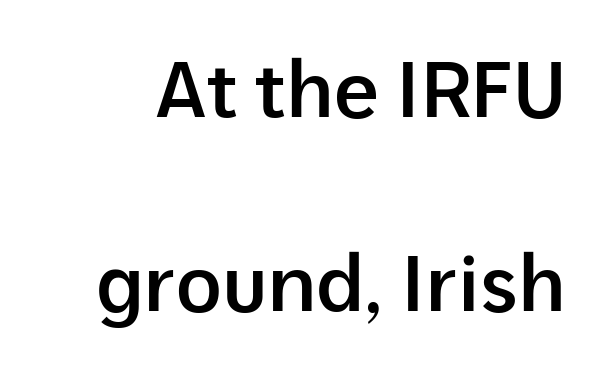
Q: Is the text bold? A: Semi-bold.
Q: Is the text italic (slanted)? A: No, it is upright.
Q: Is the typeface a serif or a sans-serif typeface? A: Sans-serif.
Q: Is the text underlined? A: No.
Q: Is the spacing between letters normal or unusually wide? A: Normal.
Q: Is the spacing between lines tight, normal or loose? A: Loose.
Q: Width (condensed, normal, or wide)? A: Normal.
Q: Stroke contrast? A: Low.
Q: x-height? A: Medium.
Q: Monospaced? A: No.
